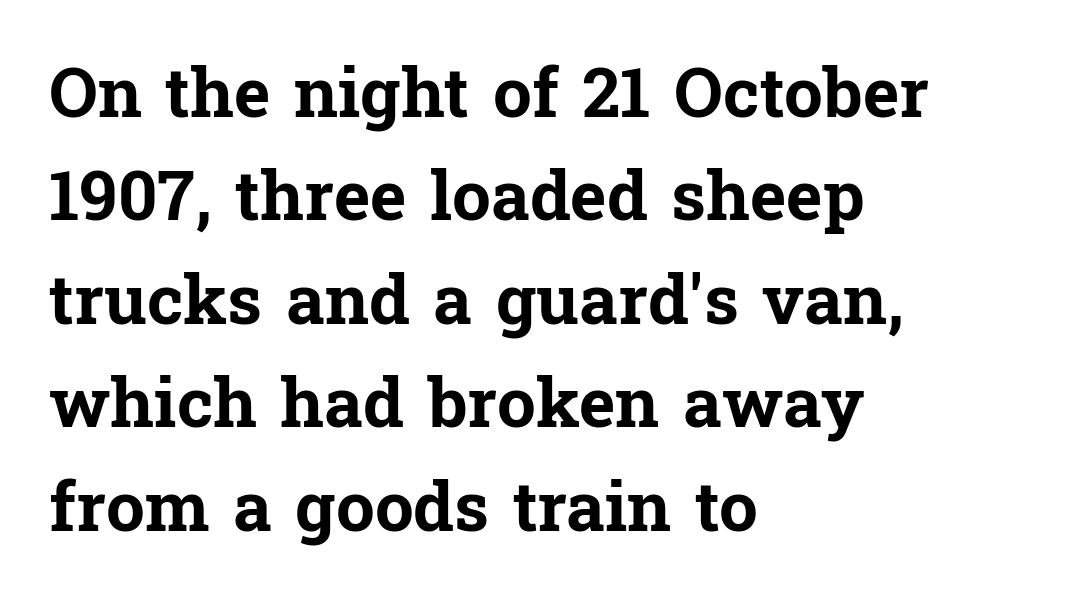
Q: Is the text bold? A: Yes.
Q: Is the text italic (slanted)? A: No, it is upright.
Q: Is the typeface a serif or a sans-serif typeface? A: Serif.
Q: Is the text underlined? A: No.
Q: How is the paragraph aligned? A: Left-aligned.
Q: Is the spacing between letters normal or unusually wide? A: Normal.
Q: Is the spacing between lines tight, normal or loose? A: Normal.
Q: Width (condensed, normal, or wide)? A: Normal.
Q: Stroke contrast? A: Low.
Q: x-height? A: Medium.
Q: Monospaced? A: No.
